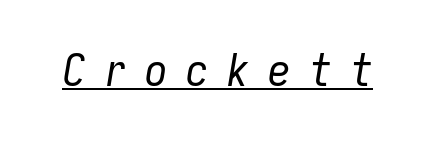
The image shows 45 px regular-weight, condensed type, italic (leaning right), monospaced; set unusually wide letter spacing (+0.41 em), underlined; low stroke contrast and a medium x-height.
